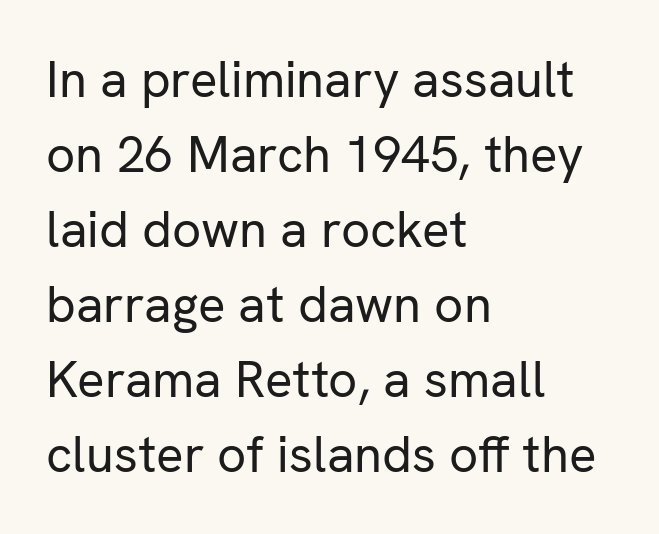
{"serif": "no", "italic": "no", "bold": "no", "weight": "regular", "width": "normal", "stroke_contrast": "low", "x_height": "medium", "monospaced": "no", "underline": "no", "align": "left", "line_spacing": "normal", "line_spacing_ratio": 1.47, "letter_spacing": "normal", "letter_spacing_em": 0.0, "glyph_px": 51}
